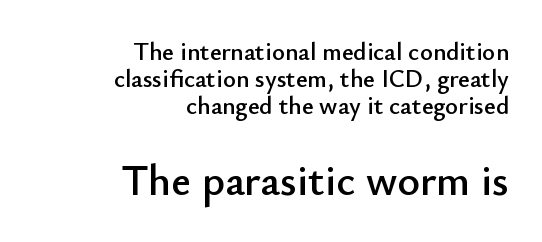
Q: Is the text italic (slanted)? A: No, it is upright.
Q: Is the typeface a serif or a sans-serif typeface? A: Sans-serif.
Q: Is the text underlined? A: No.
Q: How is the paragraph aligned? A: Right-aligned.
Q: Is the spacing between letters normal or unusually wide? A: Normal.
Q: Is the spacing between lines tight, normal or loose? A: Tight.
Q: Which block of text is set in a larger size, the first (top) or the second (bottom)? A: The second (bottom) one.
Q: Width (condensed, normal, or wide)? A: Normal.
Q: Stroke contrast? A: Low.
Q: x-height? A: Small.
Q: Monospaced? A: No.
